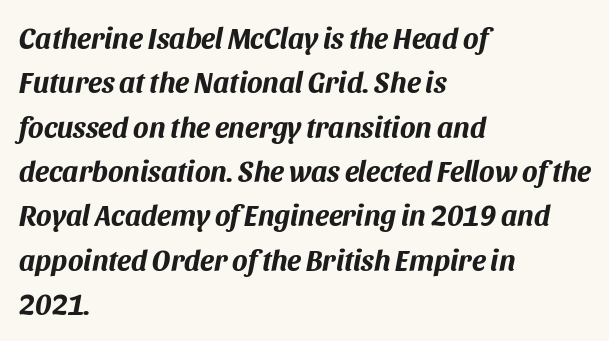
The image shows 29 px bold type, italic (leaning right); set left-aligned, normal line spacing (1.53x), normal letter spacing, not underlined; medium stroke contrast and a large x-height.
